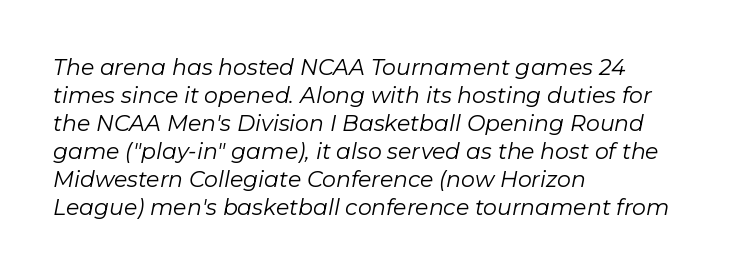
The image shows 22 px text type, italic (leaning right); set left-aligned, normal line spacing (1.27x), normal letter spacing, not underlined.
